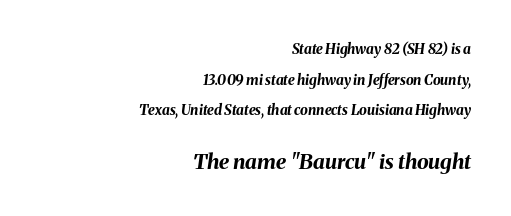
{"italic": "yes", "lean": "right", "slant_degrees": 8, "bold": "yes", "underline": "no", "align": "right", "line_spacing": "loose", "line_spacing_ratio": 2.18, "letter_spacing": "normal", "letter_spacing_em": 0.0, "larger_block": "second", "size_ratio": 1.5, "glyph_px": 21}
